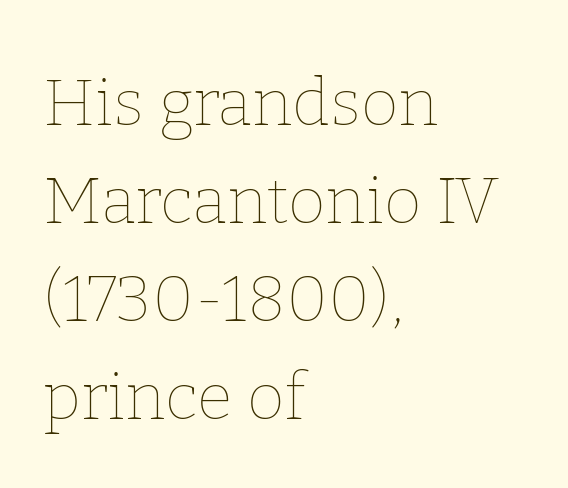
Any mark beneath the type? The region is blank. The designer left line spacing at the default. Here the designer chose a conventional face with non-uniform glyph widths. Compared with a typical body face, this is equally light or lighter still. Horizontal alignment here is leftward, the default for most running prose.
